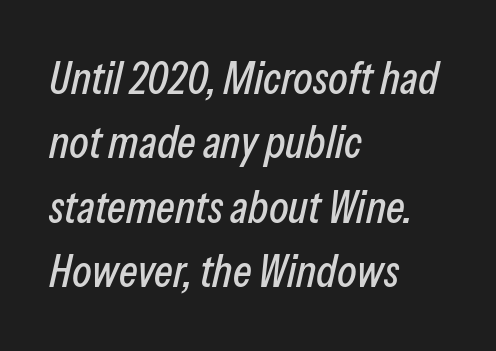
The image shows 45 px condensed type, italic (leaning right); set left-aligned, normal line spacing (1.43x), normal letter spacing, not underlined; low stroke contrast and a medium x-height.
